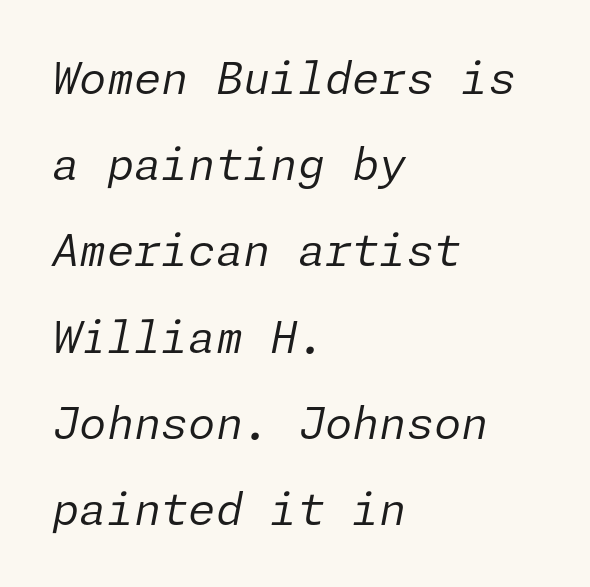
{"italic": "yes", "lean": "right", "slant_degrees": 11, "bold": "no", "weight": "regular", "width": "normal", "stroke_contrast": "low", "x_height": "medium", "underline": "no", "align": "left", "line_spacing": "loose", "line_spacing_ratio": 1.96, "letter_spacing": "normal", "letter_spacing_em": 0.0, "glyph_px": 44}
